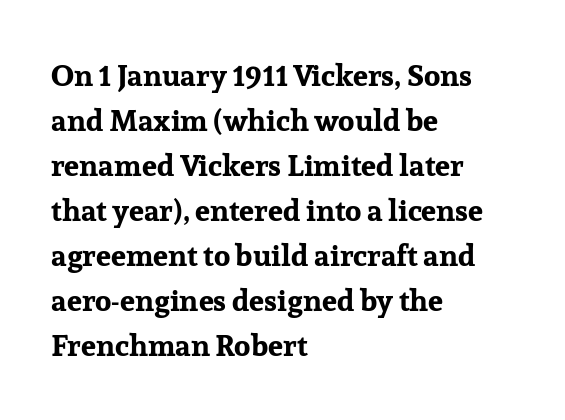
{"serif": "yes", "italic": "no", "bold": "yes", "weight": "bold", "width": "normal", "stroke_contrast": "low", "x_height": "medium", "monospaced": "no", "underline": "no", "align": "left", "line_spacing": "normal", "line_spacing_ratio": 1.5, "letter_spacing": "normal", "letter_spacing_em": 0.0, "glyph_px": 30}
